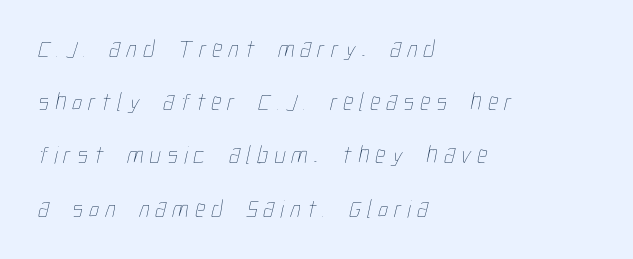
The image shows 25 px text type; set left-aligned, loose line spacing (2.13x), unusually wide letter spacing (+0.25 em), not underlined.
